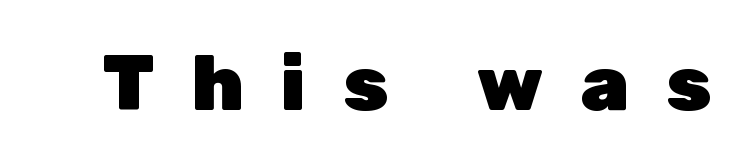
{"serif": "no", "italic": "no", "bold": "yes", "weight": "heavy", "width": "normal", "stroke_contrast": "low", "x_height": "medium", "monospaced": "no", "underline": "no", "letter_spacing": "wide", "letter_spacing_em": 0.48, "glyph_px": 77}
